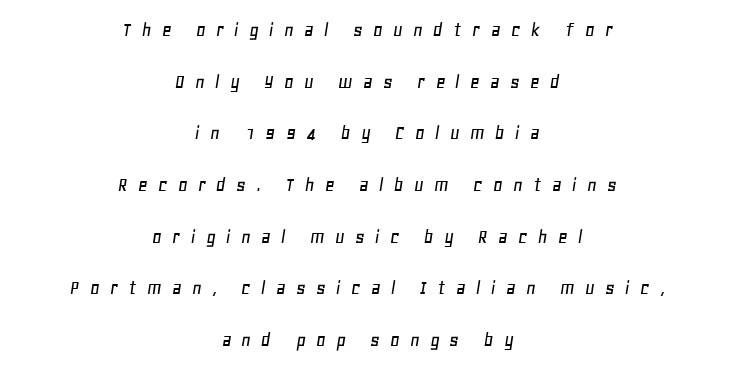
Q: Is the text italic (slanted)? A: Yes, it leans right by about 11 degrees.
Q: Is the text underlined? A: No.
Q: How is the paragraph aligned? A: Centered.
Q: Is the spacing between letters normal or unusually wide? A: Unusually wide.
Q: Is the spacing between lines tight, normal or loose? A: Loose.
